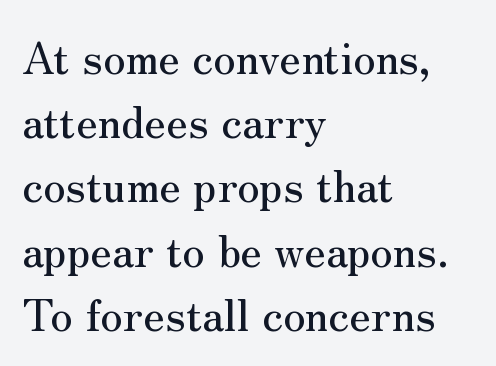
Every row of glyphs begins at an identical x-position on the left. This sample uses a serif face. Nobody touched the tracking dial on this one. Ordinary non-slanted type is in use. Horizontal bands of white between lines are of average thickness. Each letter keeps its own natural width here, so spacing adapts to shape.
